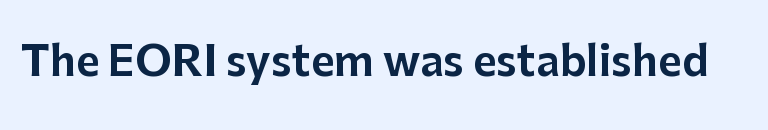
{"serif": "no", "italic": "no", "width": "normal", "stroke_contrast": "low", "x_height": "medium", "monospaced": "no", "underline": "no", "letter_spacing": "normal", "letter_spacing_em": 0.0, "glyph_px": 41}
